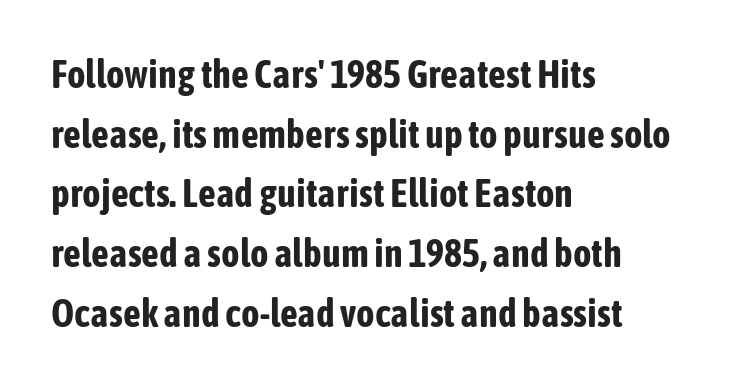
The image shows 39 px bold, condensed sans-serif type, upright; set left-aligned, normal line spacing (1.53x), normal letter spacing, not underlined; low stroke contrast and a medium x-height.
